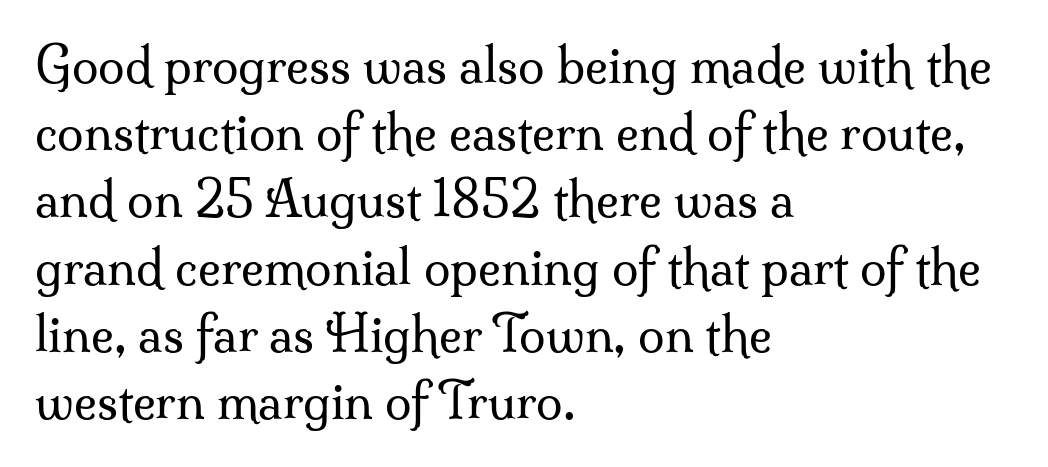
If you measured baseline to baseline, you'd find a middling distance. These lines are set flush left with a ragged right edge. No extra tracking has been applied to these lines. Quick note: underline off.
